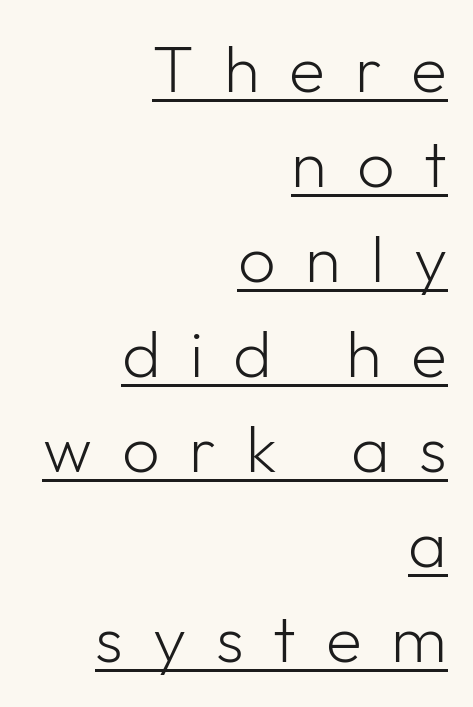
The image shows 66 px light sans-serif type, upright; set right-aligned, normal line spacing (1.44x), unusually wide letter spacing (+0.45 em), underlined; low stroke contrast and a medium x-height.
